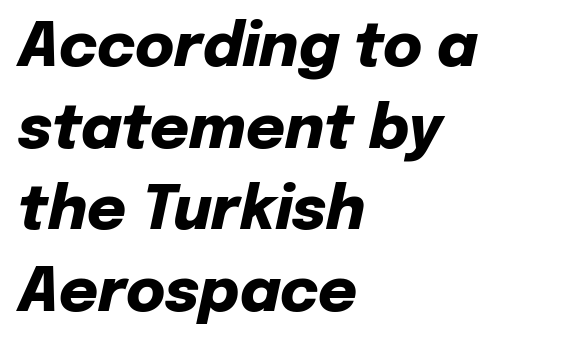
Is this a fixed-width face? No — the glyphs have proportional, varying widths. A typesetter would mark this as italic. One-word summary of the alignment: left. Anything drawn beneath the words? Only blank space. Spacing between characters is what you'd get straight out of the box. Is the type bold? Yes — the strokes are clearly thick and heavy.
